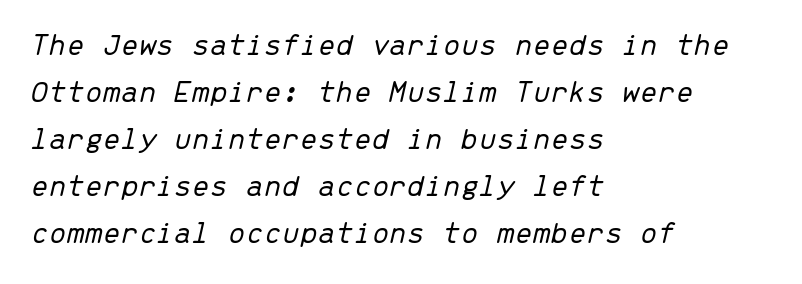
{"italic": "yes", "lean": "right", "slant_degrees": 13, "bold": "no", "weight": "light", "width": "normal", "stroke_contrast": "low", "x_height": "medium", "monospaced": "yes", "underline": "no", "align": "left", "line_spacing": "normal", "line_spacing_ratio": 1.47, "letter_spacing": "normal", "letter_spacing_em": 0.0, "glyph_px": 32}
